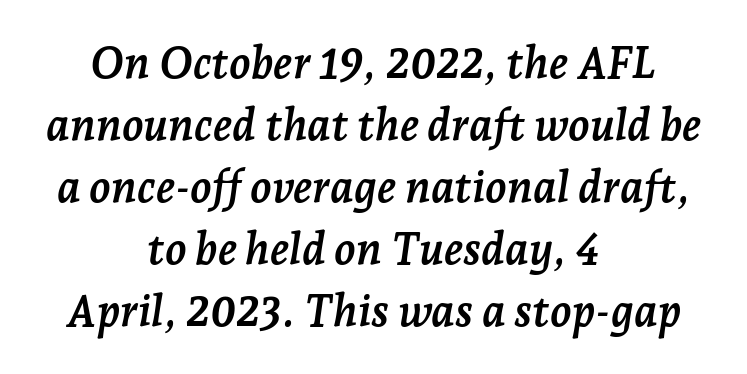
{"serif": "yes", "italic": "yes", "lean": "right", "slant_degrees": 7, "bold": "yes", "weight": "semibold", "width": "normal", "stroke_contrast": "low", "x_height": "medium", "monospaced": "no", "underline": "no", "align": "center", "line_spacing": "normal", "line_spacing_ratio": 1.41, "letter_spacing": "normal", "letter_spacing_em": 0.0, "glyph_px": 44}
